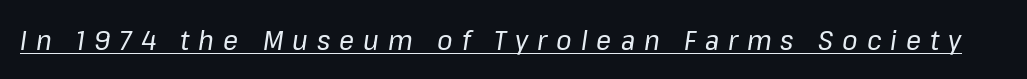
{"italic": "yes", "lean": "right", "slant_degrees": 8, "bold": "no", "weight": "regular", "width": "normal", "stroke_contrast": "low", "x_height": "medium", "monospaced": "no", "underline": "yes", "letter_spacing": "wide", "letter_spacing_em": 0.32, "glyph_px": 28}
